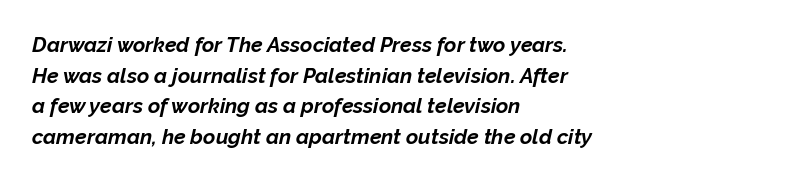
The image shows 21 px bold type, italic (leaning right); set left-aligned, normal line spacing (1.46x), normal letter spacing, not underlined.
